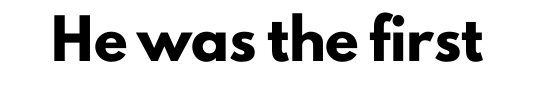
Q: Is the text bold? A: Yes.
Q: Is the text italic (slanted)? A: No, it is upright.
Q: Is the typeface a serif or a sans-serif typeface? A: Sans-serif.
Q: Is the text underlined? A: No.
Q: Is the spacing between letters normal or unusually wide? A: Normal.
Q: Width (condensed, normal, or wide)? A: Normal.
Q: Stroke contrast? A: Low.
Q: x-height? A: Small.
Q: Monospaced? A: No.
